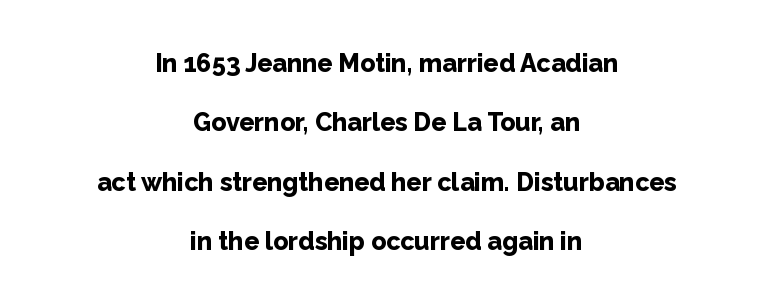
{"italic": "no", "bold": "yes", "underline": "no", "align": "center", "line_spacing": "loose", "line_spacing_ratio": 2.38, "letter_spacing": "normal", "letter_spacing_em": 0.0, "glyph_px": 25}
